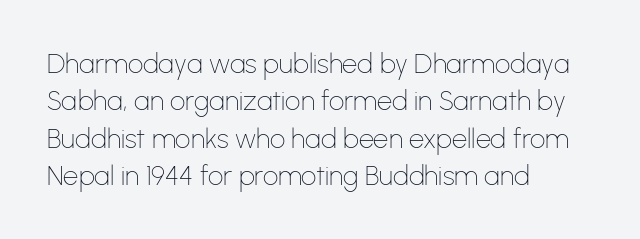
Q: Is the text bold? A: No.
Q: Is the text italic (slanted)? A: No, it is upright.
Q: Is the text underlined? A: No.
Q: How is the paragraph aligned? A: Left-aligned.
Q: Is the spacing between letters normal or unusually wide? A: Normal.
Q: Is the spacing between lines tight, normal or loose? A: Normal.
